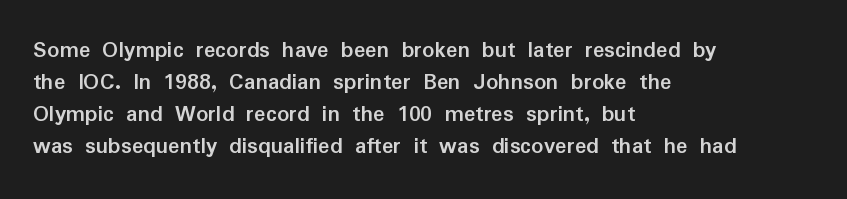
The image shows 24 px bold type, upright; set left-aligned, normal line spacing (1.34x), normal letter spacing, not underlined.
